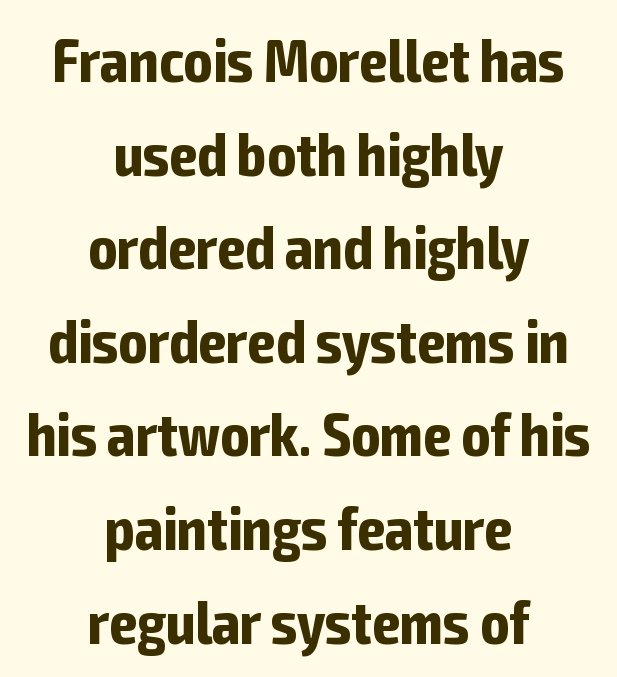
{"serif": "no", "italic": "no", "bold": "yes", "weight": "bold", "width": "condensed", "stroke_contrast": "low", "x_height": "medium", "monospaced": "no", "underline": "no", "align": "center", "line_spacing": "normal", "line_spacing_ratio": 1.56, "letter_spacing": "normal", "letter_spacing_em": 0.0, "glyph_px": 60}
